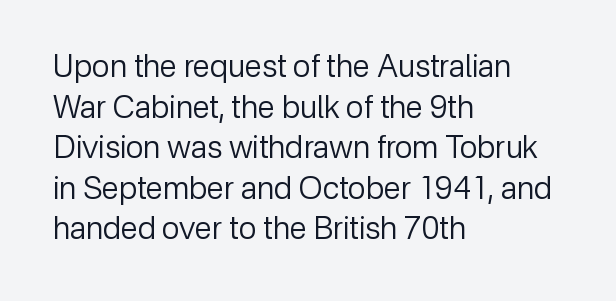
Q: Is the text bold? A: No.
Q: Is the text italic (slanted)? A: No, it is upright.
Q: Is the typeface a serif or a sans-serif typeface? A: Sans-serif.
Q: Is the text underlined? A: No.
Q: How is the paragraph aligned? A: Left-aligned.
Q: Is the spacing between letters normal or unusually wide? A: Normal.
Q: Is the spacing between lines tight, normal or loose? A: Normal.
Q: Width (condensed, normal, or wide)? A: Normal.
Q: Stroke contrast? A: Low.
Q: x-height? A: Medium.
Q: Monospaced? A: No.
